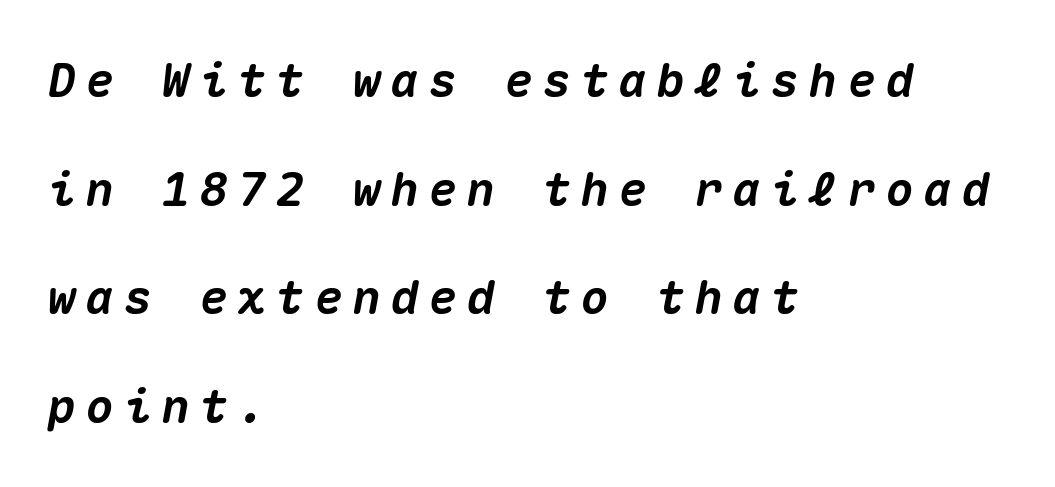
The lines are quadded left. Beneath every word, the page is bare. This is heavy type, rendered in bold. The rendering inserts visible extra space after every character.
